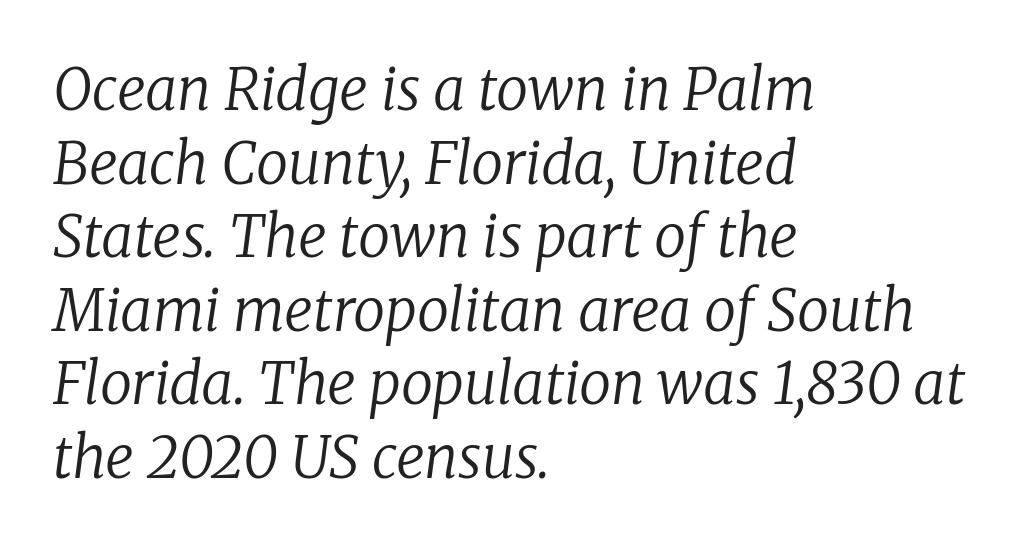
Q: Is the text bold? A: No.
Q: Is the text italic (slanted)? A: Yes, it leans right by about 8 degrees.
Q: Is the typeface a serif or a sans-serif typeface? A: Serif.
Q: Is the text underlined? A: No.
Q: How is the paragraph aligned? A: Left-aligned.
Q: Is the spacing between letters normal or unusually wide? A: Normal.
Q: Is the spacing between lines tight, normal or loose? A: Normal.
Q: Width (condensed, normal, or wide)? A: Normal.
Q: Stroke contrast? A: Low.
Q: x-height? A: Medium.
Q: Monospaced? A: No.
